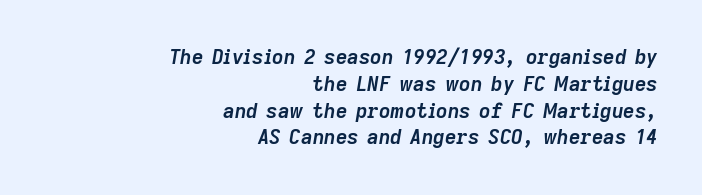
Horizontally, the lines are justified to the trailing edge only. Plenty of ink on the page — the face is bold. Regular leading. Yep, that's italic — everything's leaning. Just letters on the line, the space beneath them empty. The letters sit at their default tracking, neither squeezed nor spread.
